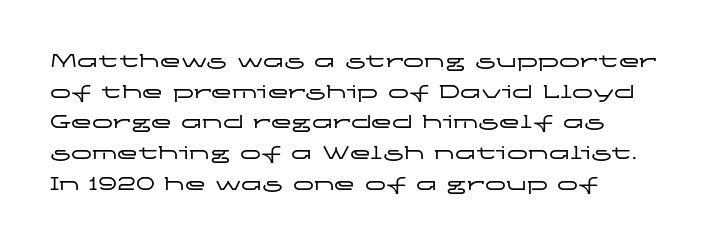
Q: Is the text italic (slanted)? A: No, it is upright.
Q: Is the text underlined? A: No.
Q: How is the paragraph aligned? A: Left-aligned.
Q: Is the spacing between letters normal or unusually wide? A: Normal.
Q: Is the spacing between lines tight, normal or loose? A: Normal.
